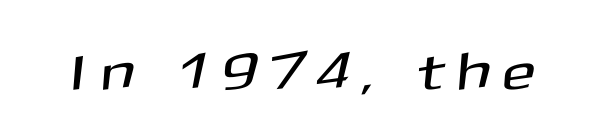
{"serif": "no", "width": "normal", "stroke_contrast": "medium", "x_height": "medium", "monospaced": "no", "underline": "no", "letter_spacing": "wide", "letter_spacing_em": 0.3, "glyph_px": 53}
